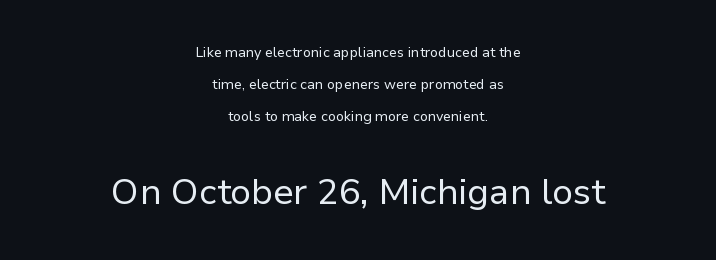
Check the space under the baseline: it is left empty. Font category for this specimen: sans-serif. Horizontal alignment here is central, giving a formal, balanced look. Two sizes are in play, and the larger belongs to the second block. In terms of letterspacing, this is plain default setting. The vertical gap from one line to the next is large.
